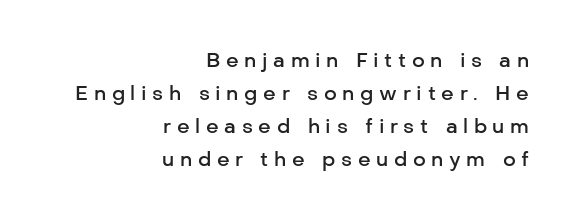
{"italic": "no", "bold": "semi", "underline": "no", "align": "right", "line_spacing": "normal", "line_spacing_ratio": 1.65, "letter_spacing": "wide", "letter_spacing_em": 0.28, "glyph_px": 20}
